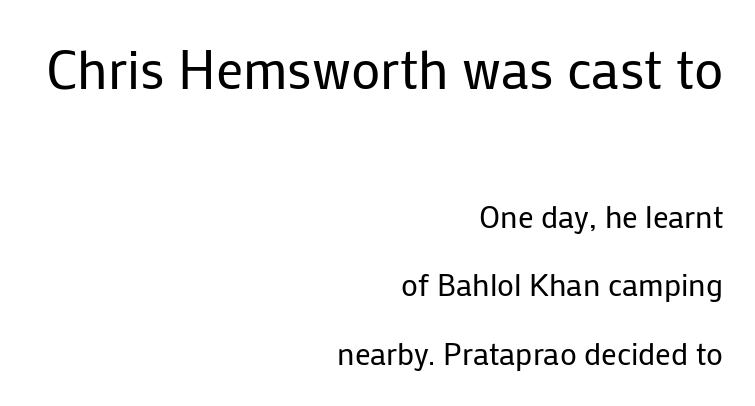
Q: Is the text bold? A: No.
Q: Is the text italic (slanted)? A: No, it is upright.
Q: Is the typeface a serif or a sans-serif typeface? A: Sans-serif.
Q: Is the text underlined? A: No.
Q: How is the paragraph aligned? A: Right-aligned.
Q: Is the spacing between letters normal or unusually wide? A: Normal.
Q: Is the spacing between lines tight, normal or loose? A: Loose.
Q: Which block of text is set in a larger size, the first (top) or the second (bottom)? A: The first (top) one.
Q: Width (condensed, normal, or wide)? A: Normal.
Q: Stroke contrast? A: Low.
Q: x-height? A: Medium.
Q: Monospaced? A: No.
